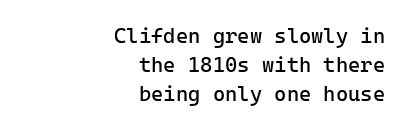
{"italic": "no", "bold": "no", "underline": "no", "align": "right", "line_spacing": "normal", "line_spacing_ratio": 1.37, "letter_spacing": "normal", "letter_spacing_em": 0.0, "glyph_px": 21}
